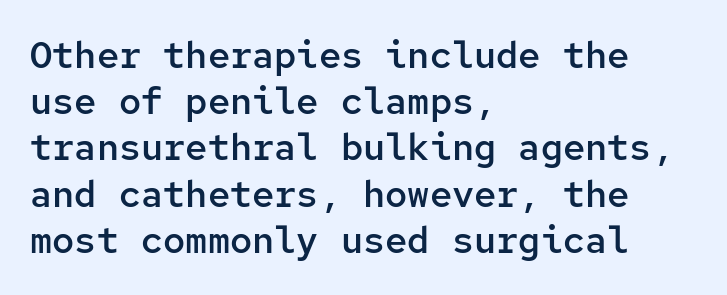
The specimen omits any rule beneath the text block's lines. The setting favours the left margin, as ordinary paragraphs usually do. Firm but not heavy-handed strokes: this text is semibold. This is roman type, the default non-slanted kind. Normally led — the rows are evenly, conventionally spaced.
